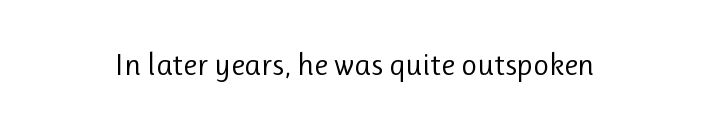
The image shows 31 px regular-weight sans-serif type, upright; set normal letter spacing, not underlined; low stroke contrast and a medium x-height.
